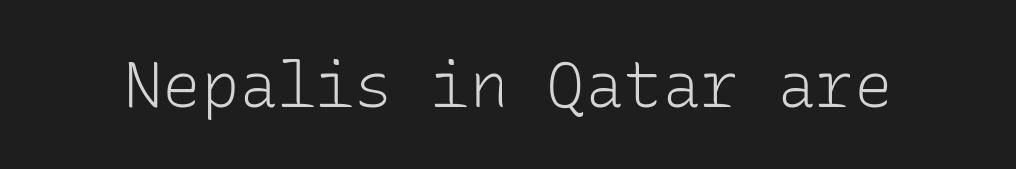
The image shows 64 px light sans-serif type, upright, monospaced; set normal letter spacing, not underlined; low stroke contrast and a medium x-height.
